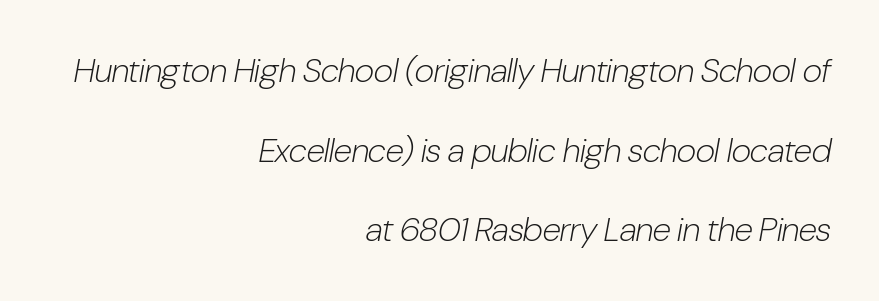
The image shows 34 px light, condensed type, italic (leaning right); set right-aligned, loose line spacing (2.34x), normal letter spacing, not underlined; low stroke contrast and a medium x-height.
